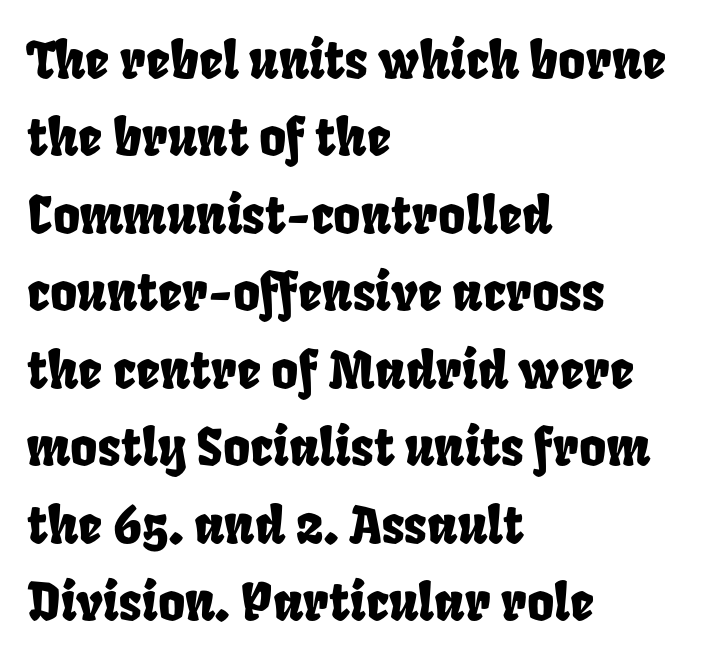
Q: Is the text underlined? A: No.
Q: How is the paragraph aligned? A: Left-aligned.
Q: Is the spacing between letters normal or unusually wide? A: Normal.
Q: Is the spacing between lines tight, normal or loose? A: Normal.
Q: Width (condensed, normal, or wide)? A: Condensed.
Q: Stroke contrast? A: Low.
Q: x-height? A: Large.
Q: Monospaced? A: No.
